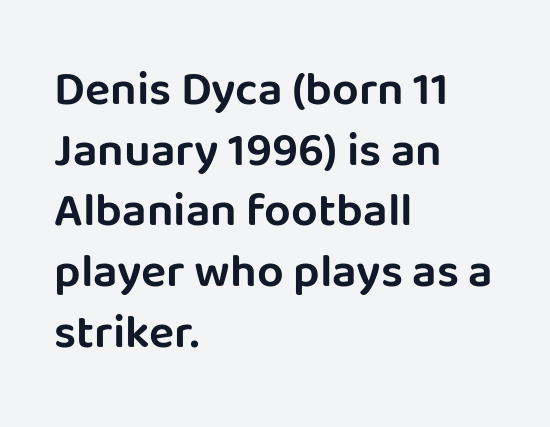
The image shows 47 px sans-serif type, upright; set left-aligned, normal line spacing (1.29x), normal letter spacing, not underlined; low stroke contrast and a large x-height.
